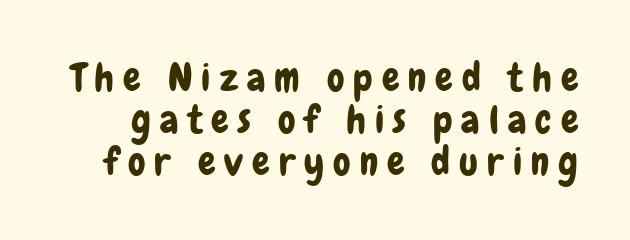
The image shows 39 px condensed sans-serif type, upright; set tight line spacing (1.08x), unusually wide letter spacing (+0.23 em), not underlined; low stroke contrast and a medium x-height.
